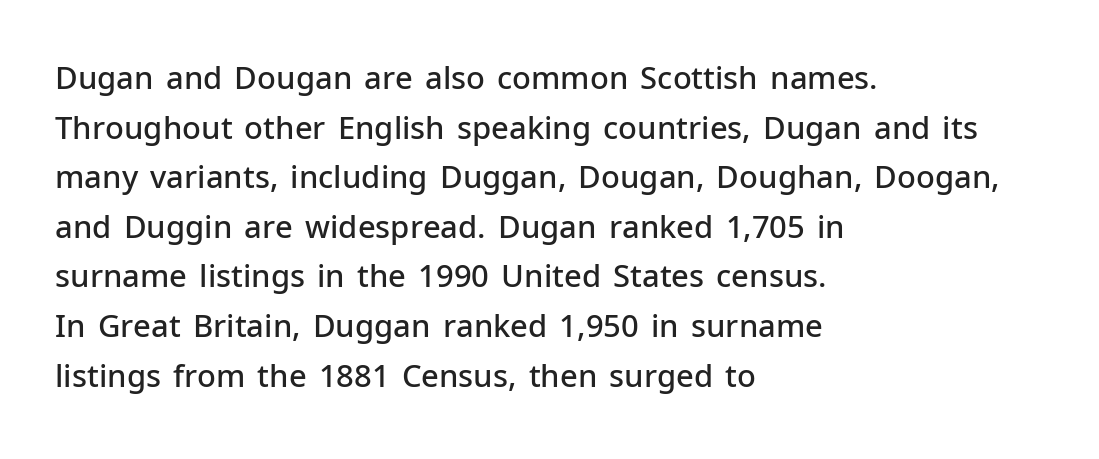
Q: Is the text bold? A: Semi-bold.
Q: Is the text italic (slanted)? A: No, it is upright.
Q: Is the typeface a serif or a sans-serif typeface? A: Sans-serif.
Q: Is the text underlined? A: No.
Q: How is the paragraph aligned? A: Left-aligned.
Q: Is the spacing between letters normal or unusually wide? A: Normal.
Q: Is the spacing between lines tight, normal or loose? A: Normal.
Q: Width (condensed, normal, or wide)? A: Normal.
Q: Stroke contrast? A: Low.
Q: x-height? A: Medium.
Q: Monospaced? A: No.
